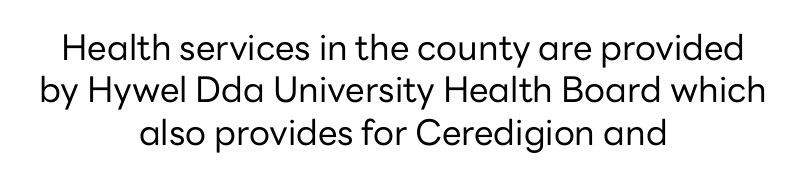
The image shows 35 px regular-weight sans-serif type, upright; set centered, line spacing 1.21x, normal letter spacing, not underlined; low stroke contrast and a medium x-height.
